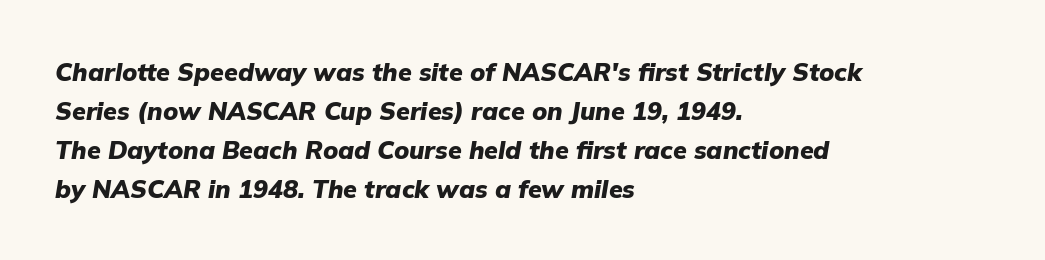
Line spacing here is normal. The text carries the slant typical of an italic or oblique font. Alignment: flush left. The zone under the glyphs is completely vacant. Students, this is bold: see how much ink each stroke carries. In terms of letterspacing, this is plain default setting.
